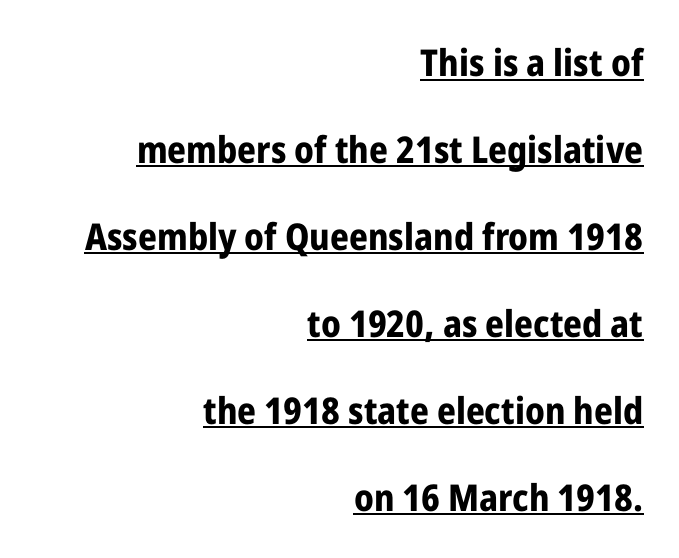
The string is rendered with underlining switched on. The passage shown is typed in a proportional face where columns would drift. Nope, not italic — everything's standing straight. Visually the block forms a straight wall on the right and a jagged coastline on the left. Baseline-to-baseline distance is far greater than the letter height.
